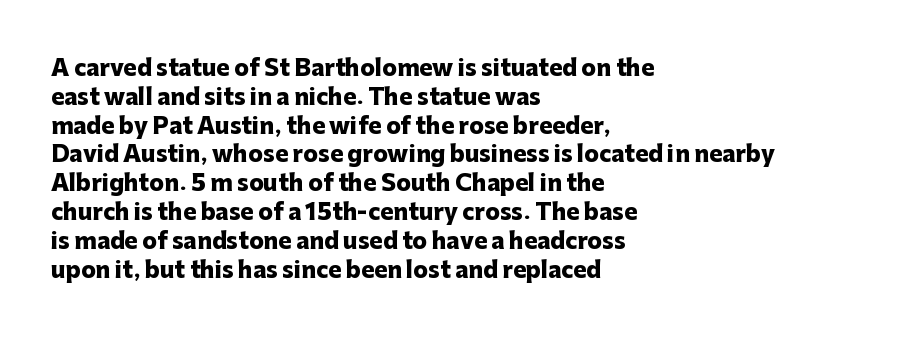
Q: Is the text bold? A: Yes.
Q: Is the text italic (slanted)? A: No, it is upright.
Q: Is the text underlined? A: No.
Q: How is the paragraph aligned? A: Left-aligned.
Q: Is the spacing between letters normal or unusually wide? A: Normal.
Q: Is the spacing between lines tight, normal or loose? A: Normal.
